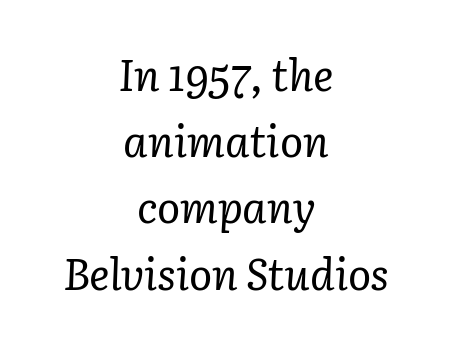
Slanted lettering throughout. The passage shown is typed in a proportional face where columns would drift. These glyphs show unthickened strokes, regular width or finer. The typesetter chose a symmetrical, centered arrangement here.
